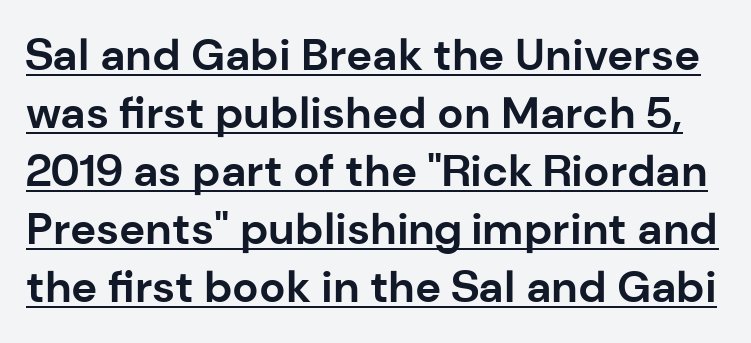
The image shows 44 px bold sans-serif type, upright; set normal line spacing (1.32x), normal letter spacing, underlined; low stroke contrast and a medium x-height.
